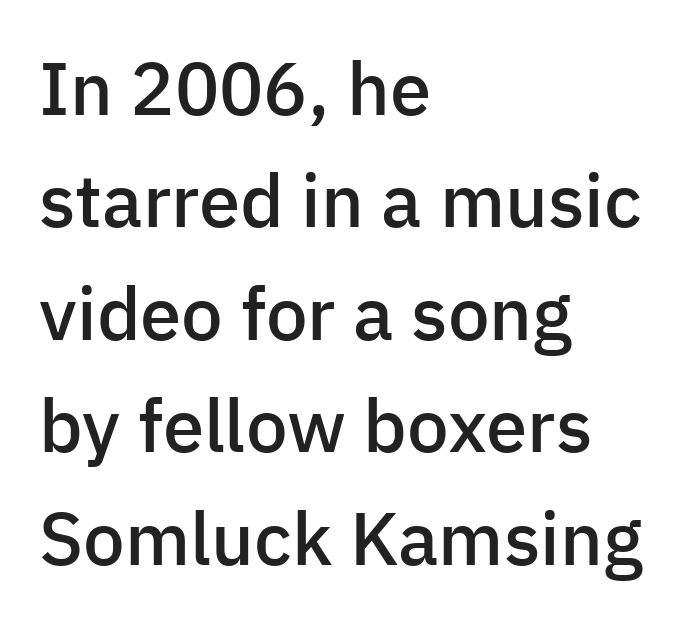
The image shows 74 px semibold sans-serif type, upright; set left-aligned, normal line spacing (1.52x), normal letter spacing, not underlined; low stroke contrast and a medium x-height.
